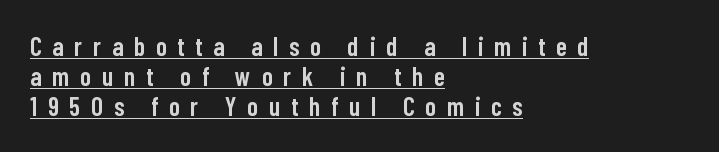
{"italic": "no", "bold": "semi", "underline": "yes", "align": "left", "line_spacing": "tight", "line_spacing_ratio": 1.15, "letter_spacing": "wide", "letter_spacing_em": 0.42, "glyph_px": 26}
